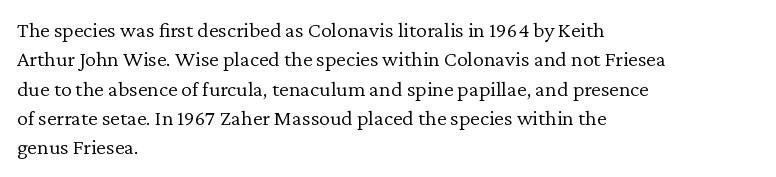
The image shows 22 px text type, upright; set left-aligned, normal line spacing (1.33x), normal letter spacing, not underlined.
